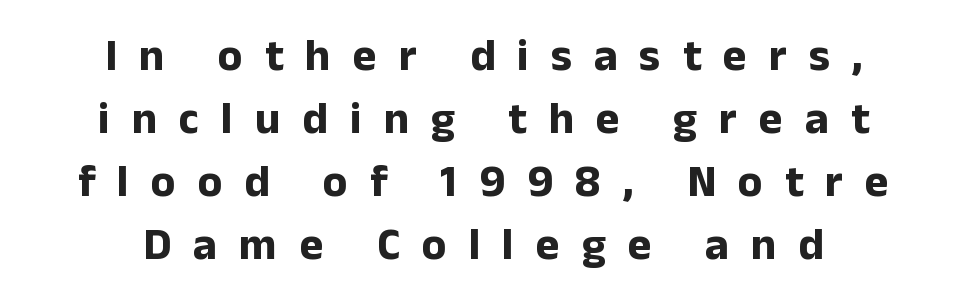
The image shows 45 px bold sans-serif type, upright; set centered, normal line spacing (1.4x), unusually wide letter spacing (+0.49 em), not underlined; low stroke contrast and a medium x-height.
